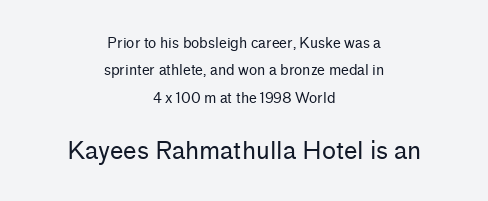
{"italic": "no", "bold": "no", "underline": "no", "align": "center", "line_spacing": "loose", "line_spacing_ratio": 1.95, "letter_spacing": "normal", "letter_spacing_em": 0.0, "larger_block": "second", "size_ratio": 1.71, "glyph_px": 24}
